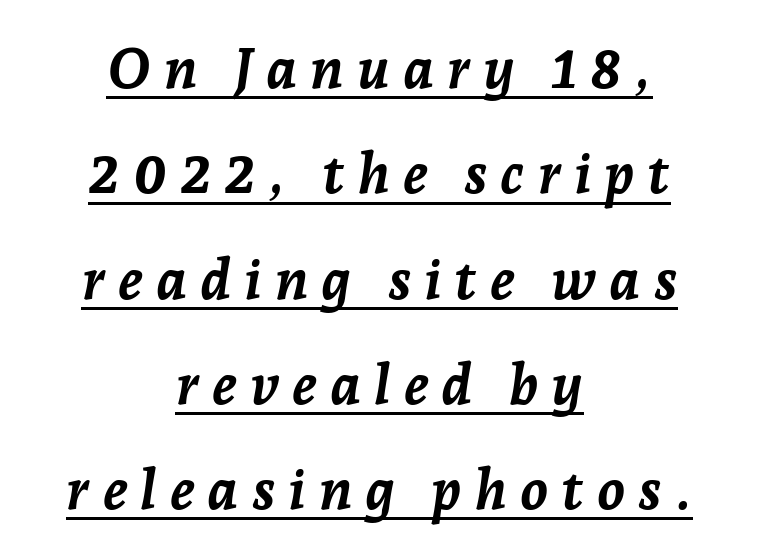
The image shows 56 px semibold type, italic (leaning right); set centered, line spacing 1.88x, unusually wide letter spacing (+0.23 em), underlined; low stroke contrast and a medium x-height.
